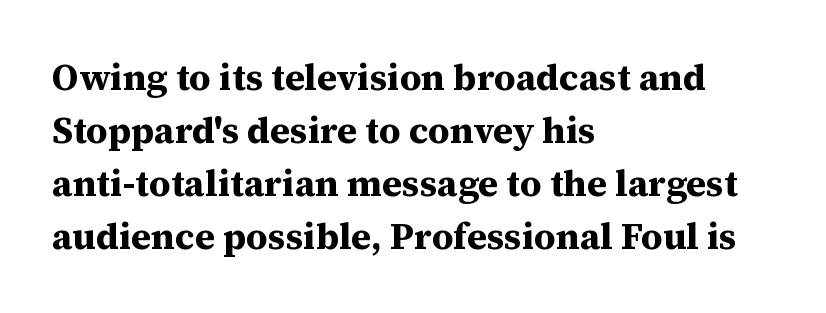
Q: Is the text bold? A: Yes.
Q: Is the text italic (slanted)? A: No, it is upright.
Q: Is the typeface a serif or a sans-serif typeface? A: Serif.
Q: Is the text underlined? A: No.
Q: How is the paragraph aligned? A: Left-aligned.
Q: Is the spacing between letters normal or unusually wide? A: Normal.
Q: Is the spacing between lines tight, normal or loose? A: Normal.
Q: Width (condensed, normal, or wide)? A: Normal.
Q: Stroke contrast? A: Medium.
Q: x-height? A: Medium.
Q: Monospaced? A: No.
